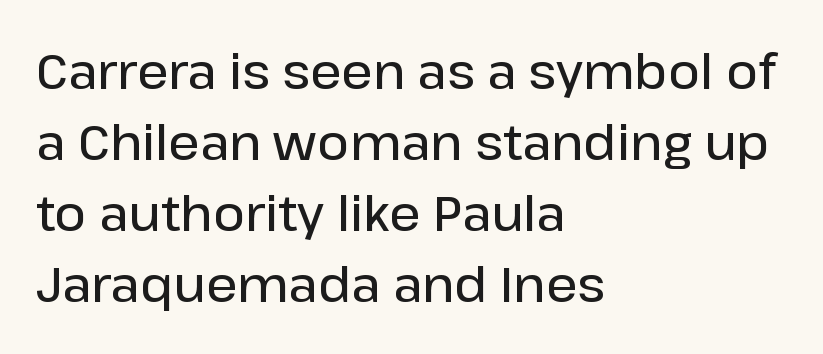
A typesetter would call this leading conventional body-copy spacing. The zone under the glyphs is completely vacant. Posture: upright roman. Does the weight exceed regular? Yes, but only to semibold. Does the type have serifs? No, each stem ends abruptly. The paragraph has a hard left edge and a soft right edge.
